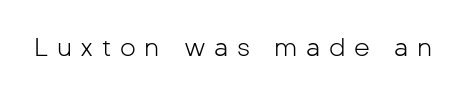
{"italic": "no", "bold": "no", "underline": "no", "letter_spacing": "wide", "letter_spacing_em": 0.34, "glyph_px": 25}
